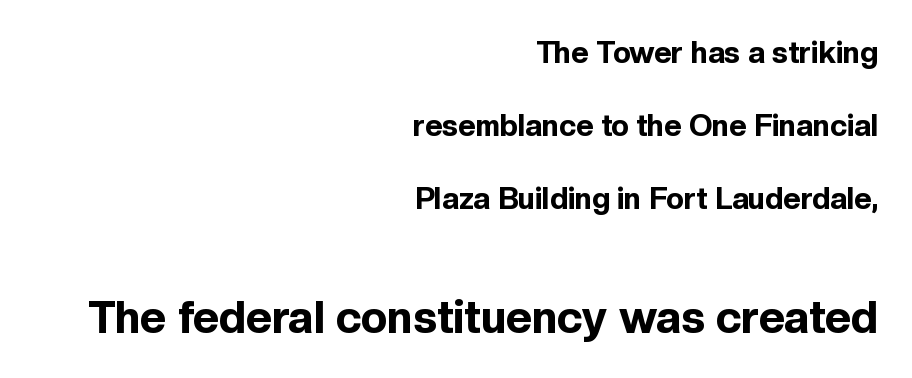
The image shows 45 px bold sans-serif type, upright; set right-aligned, loose line spacing (2.44x), normal letter spacing, not underlined; the second (bottom) block is 1.5x larger; a medium x-height.
